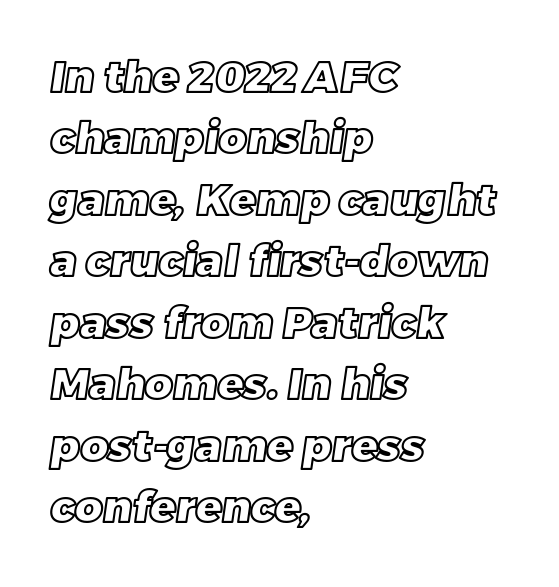
{"width": "normal", "x_height": "large", "monospaced": "no", "underline": "no", "align": "left", "line_spacing": "normal", "line_spacing_ratio": 1.43, "letter_spacing": "normal", "letter_spacing_em": 0.0, "glyph_px": 43}
